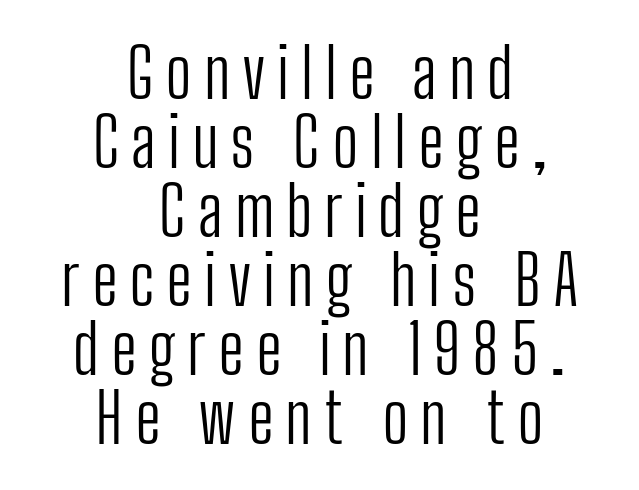
This is sans-serif lettering, the kind often seen on screens and signage. Bare-footed words on every line. Italic? Not at all — the glyphs are vertical. In CSS terms this would be text-align: center. The leading is snug, giving the passage a crowded texture.
